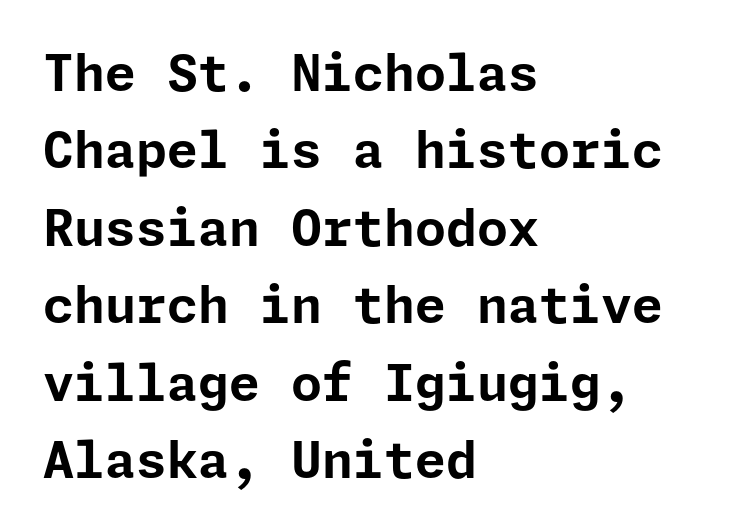
{"serif": "no", "italic": "no", "bold": "yes", "weight": "bold", "width": "normal", "stroke_contrast": "low", "x_height": "medium", "underline": "no", "align": "left", "line_spacing": "normal", "line_spacing_ratio": 1.55, "letter_spacing": "normal", "letter_spacing_em": 0.0, "glyph_px": 50}
